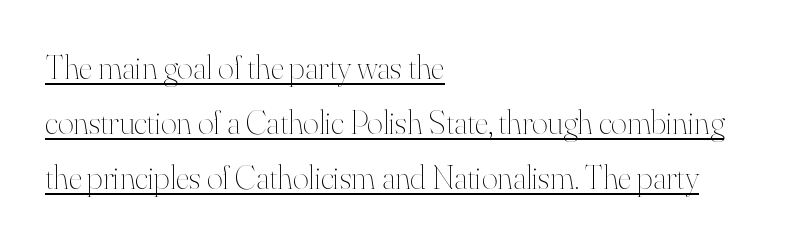
The image shows 34 px thin type, upright; set left-aligned, normal line spacing (1.62x), normal letter spacing, underlined; high stroke contrast and a small x-height.
